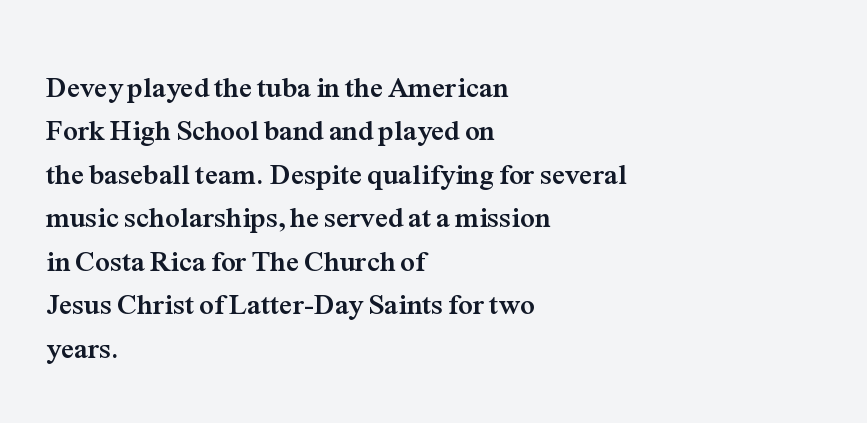
The image shows 29 px semibold serif type, upright; set left-aligned, normal line spacing (1.5x), normal letter spacing, not underlined; medium stroke contrast and a medium x-height.
